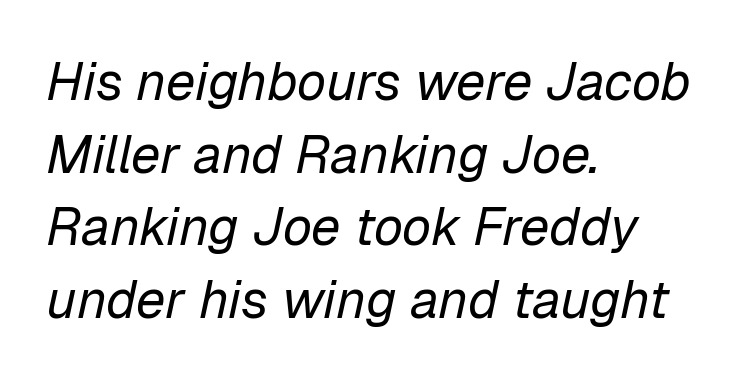
These lines are rendered in a variable-pitch font. The passage shown stacks its lines at a standard gap. Does extra space separate the letters? No, they use regular spacing. Compared with a typical body face, this is equally light or lighter still. Each row of text sits above clean, open space.
